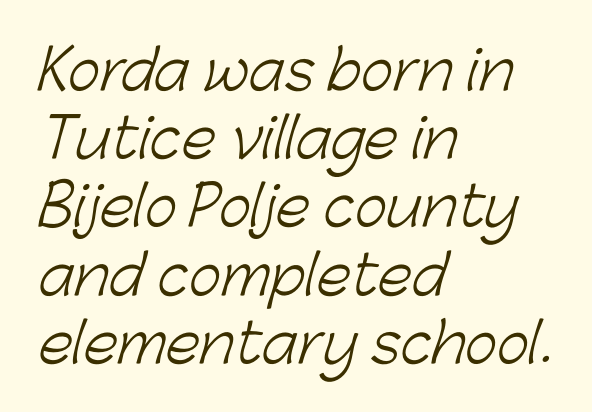
Plain, unruled lines of type. To sum up the face: it is a sans, with no serifs. Between one letter and the next there's only the usual sliver of space. Reading down the block, your eye returns to a fixed left position each line. Think of a printed novel: that variable character pitch is what you see here. The strokes carry an ordinary text weight at most.
